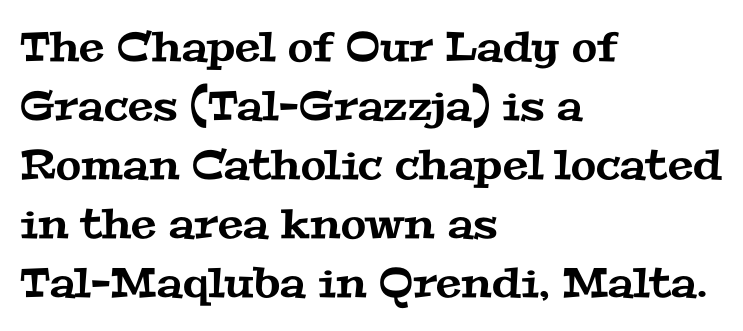
{"serif": "yes", "width": "wide", "stroke_contrast": "medium", "x_height": "medium", "monospaced": "no", "underline": "no", "align": "left", "line_spacing": "normal", "line_spacing_ratio": 1.44, "letter_spacing": "normal", "letter_spacing_em": 0.0, "glyph_px": 41}
